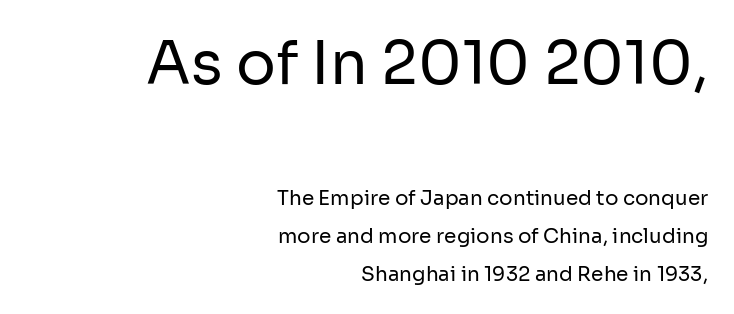
{"serif": "no", "italic": "no", "bold": "no", "weight": "regular", "width": "normal", "stroke_contrast": "low", "x_height": "medium", "monospaced": "no", "underline": "no", "align": "right", "line_spacing": "loose", "line_spacing_ratio": 1.9, "letter_spacing": "normal", "letter_spacing_em": 0.0, "larger_block": "first", "size_ratio": 2.95, "glyph_px": 59}
